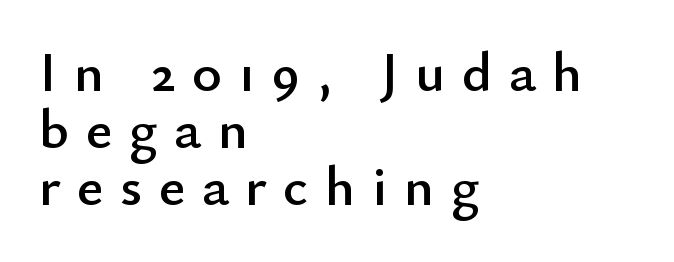
{"serif": "no", "italic": "no", "width": "normal", "stroke_contrast": "low", "x_height": "small", "monospaced": "no", "underline": "no", "align": "left", "line_spacing": "tight", "line_spacing_ratio": 1.02, "letter_spacing": "wide", "letter_spacing_em": 0.3, "glyph_px": 56}
